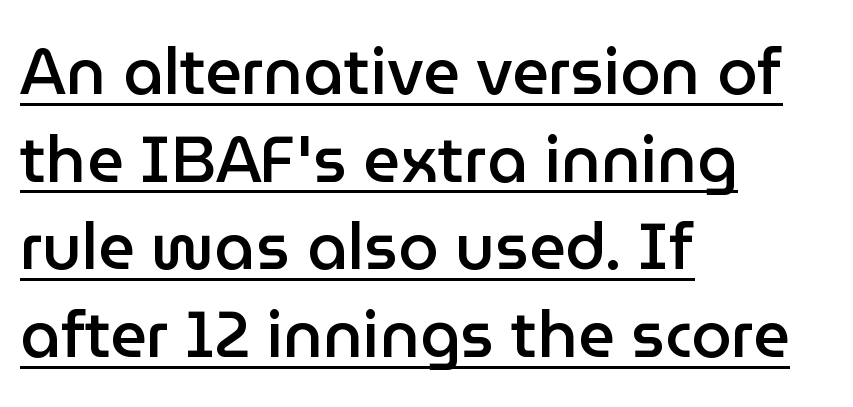
Q: Is the text bold? A: Semi-bold.
Q: Is the text italic (slanted)? A: No, it is upright.
Q: Is the typeface a serif or a sans-serif typeface? A: Sans-serif.
Q: Is the text underlined? A: Yes.
Q: How is the paragraph aligned? A: Left-aligned.
Q: Is the spacing between letters normal or unusually wide? A: Normal.
Q: Is the spacing between lines tight, normal or loose? A: Normal.
Q: Width (condensed, normal, or wide)? A: Normal.
Q: Stroke contrast? A: Low.
Q: x-height? A: Medium.
Q: Monospaced? A: No.
